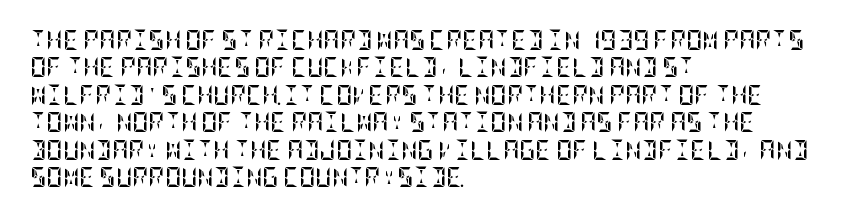
Q: Is the text bold? A: Yes.
Q: Is the text italic (slanted)? A: No, it is upright.
Q: Is the text underlined? A: No.
Q: How is the paragraph aligned? A: Left-aligned.
Q: Is the spacing between letters normal or unusually wide? A: Normal.
Q: Is the spacing between lines tight, normal or loose? A: Normal.
